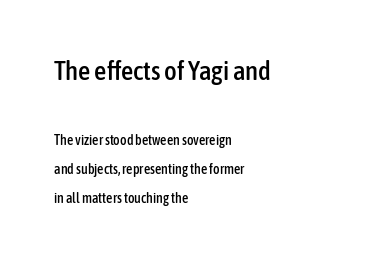
The space beneath each line is pristine and unruled. The paragraph shown leans on its left margin. Each word holds together tightly as a unit, with standard inter-letter gaps. Leading: increased.
